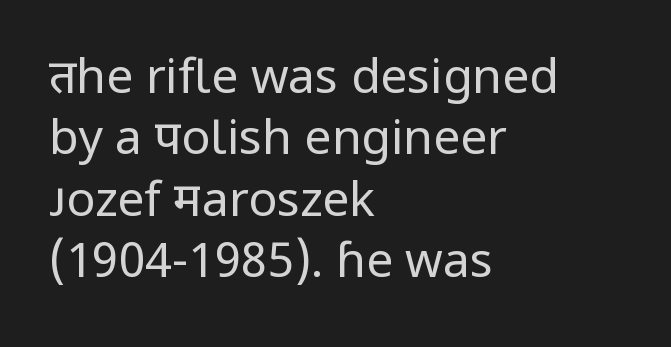
Q: Is the text bold? A: No.
Q: Is the text italic (slanted)? A: No, it is upright.
Q: Is the typeface a serif or a sans-serif typeface? A: Sans-serif.
Q: Is the text underlined? A: No.
Q: How is the paragraph aligned? A: Left-aligned.
Q: Is the spacing between letters normal or unusually wide? A: Normal.
Q: Is the spacing between lines tight, normal or loose? A: Normal.
Q: Width (condensed, normal, or wide)? A: Normal.
Q: Stroke contrast? A: Low.
Q: x-height? A: Medium.
Q: Monospaced? A: No.
